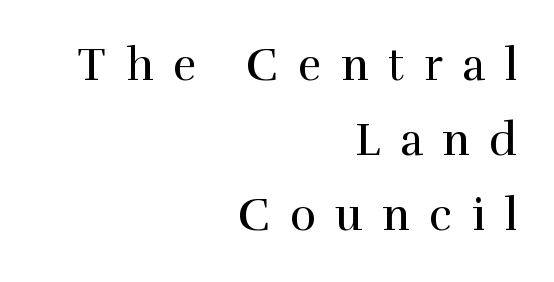
Q: Is the text bold? A: No.
Q: Is the text italic (slanted)? A: No, it is upright.
Q: Is the typeface a serif or a sans-serif typeface? A: Serif.
Q: Is the text underlined? A: No.
Q: How is the paragraph aligned? A: Right-aligned.
Q: Is the spacing between letters normal or unusually wide? A: Unusually wide.
Q: Is the spacing between lines tight, normal or loose? A: Normal.
Q: Width (condensed, normal, or wide)? A: Normal.
Q: Stroke contrast? A: High.
Q: x-height? A: Medium.
Q: Monospaced? A: No.
